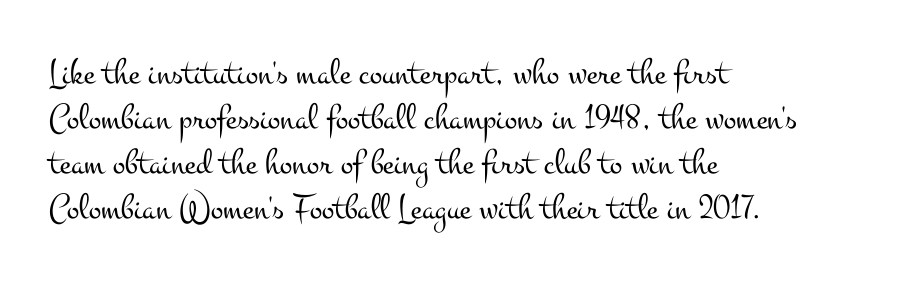
The image shows 37 px light, wide type; set left-aligned, line spacing 1.22x, normal letter spacing, not underlined; medium stroke contrast and a small x-height.
